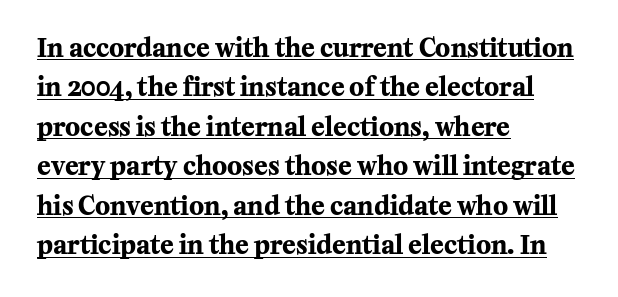
Where is the straight margin? On the left. Does a line run under the words? Yes, clearly. Observe the ordinary spacing: letters are neighbours, not strangers. Notice how thick the strokes are: this is what a full bold looks like. A normal amount of white space separates one row of letters from the next. Ascenders rise straight up at ninety degrees.
